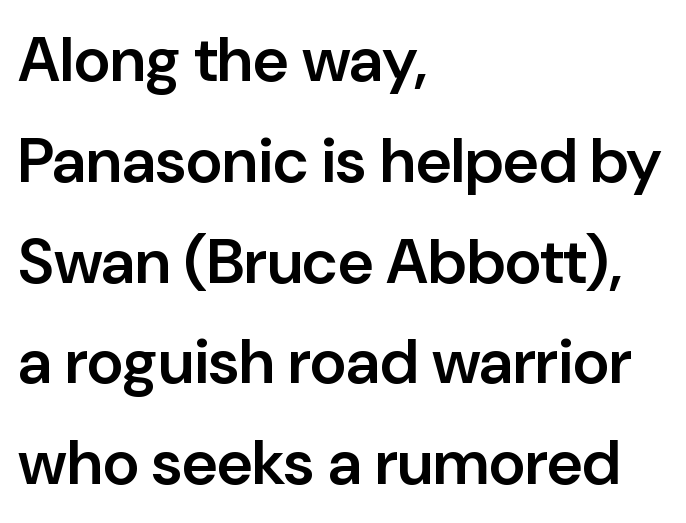
The image shows 63 px semibold sans-serif type, upright; set left-aligned, normal line spacing (1.6x), normal letter spacing, not underlined; low stroke contrast and a medium x-height.
